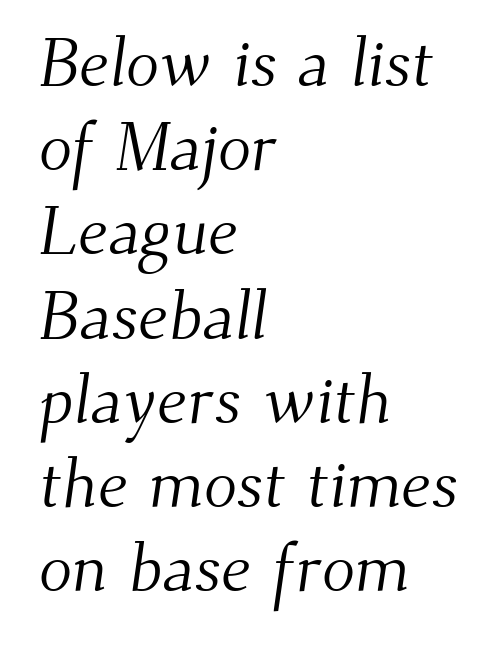
Q: Is the text bold? A: No.
Q: Is the typeface a serif or a sans-serif typeface? A: Serif.
Q: Is the text underlined? A: No.
Q: How is the paragraph aligned? A: Left-aligned.
Q: Is the spacing between letters normal or unusually wide? A: Normal.
Q: Width (condensed, normal, or wide)? A: Normal.
Q: Stroke contrast? A: Medium.
Q: x-height? A: Small.
Q: Monospaced? A: No.
